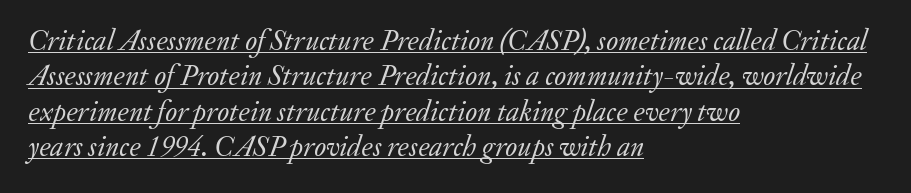
This is underlined copy, the kind a proofreader might mark for attention. Students, note that the glyphs here touch the page at normal intervals. No extra ink here — the face is not bold. Classification — serif.
